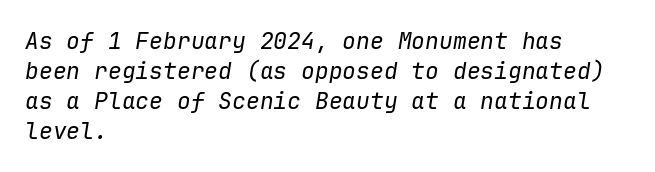
{"italic": "yes", "lean": "right", "slant_degrees": 9, "bold": "no", "underline": "no", "align": "left", "line_spacing": "normal", "line_spacing_ratio": 1.31, "letter_spacing": "normal", "letter_spacing_em": 0.0, "glyph_px": 23}
